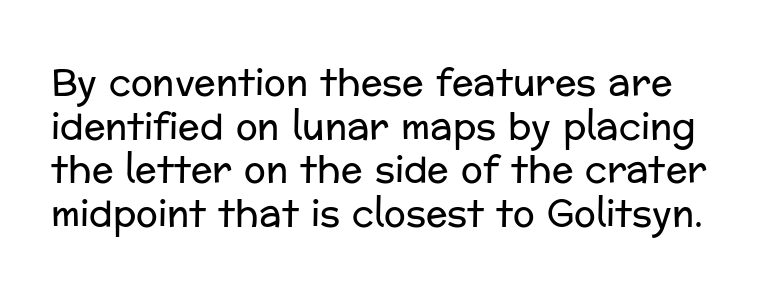
Characters follow at the spacing the type designer built in. This rendering features lettering with no underline. Here the designer chose a conventional face with non-uniform glyph widths. The letterforms sit at book weight or below. It's the straight-up-and-down kind of type. These lines are composed in type without serifs.
